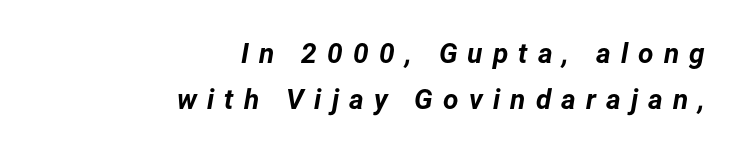
{"italic": "yes", "lean": "right", "slant_degrees": 12, "bold": "yes", "weight": "bold", "width": "normal", "stroke_contrast": "low", "x_height": "medium", "monospaced": "no", "underline": "no", "align": "right", "line_spacing": "normal", "line_spacing_ratio": 1.65, "letter_spacing": "wide", "letter_spacing_em": 0.36, "glyph_px": 28}
